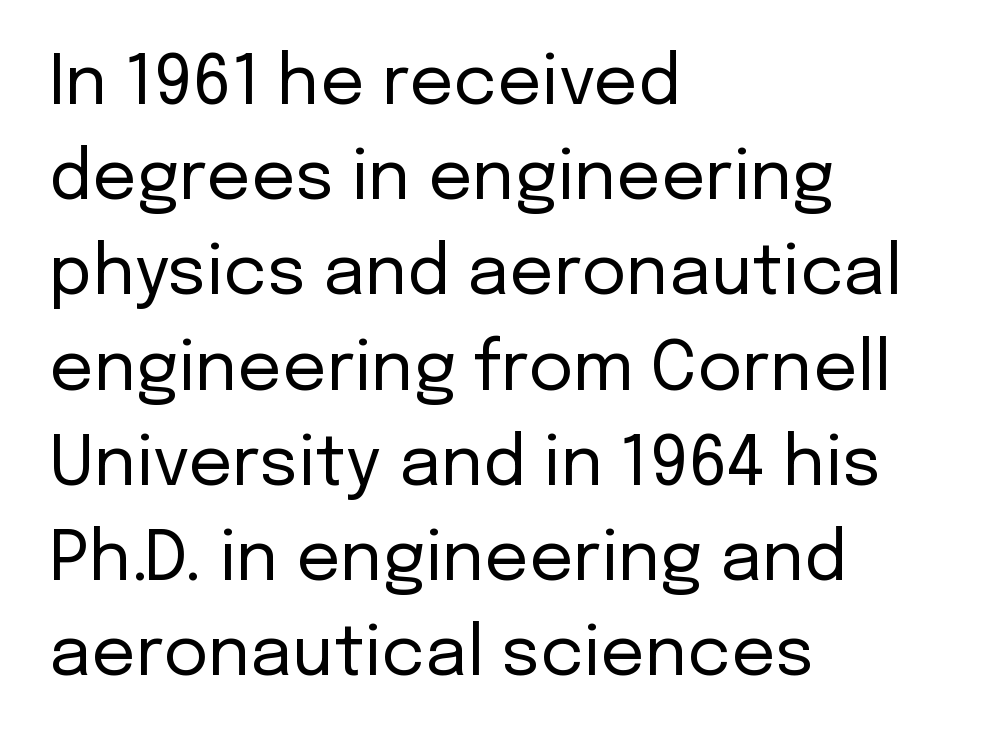
The image shows 69 px regular-weight sans-serif type, upright; set left-aligned, normal line spacing (1.38x), normal letter spacing, not underlined; low stroke contrast and a medium x-height.
